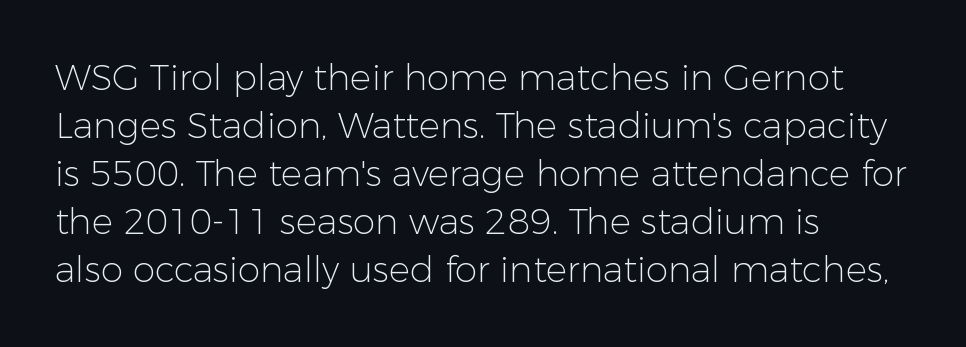
Q: Is the text bold? A: No.
Q: Is the text italic (slanted)? A: No, it is upright.
Q: Is the typeface a serif or a sans-serif typeface? A: Sans-serif.
Q: Is the text underlined? A: No.
Q: How is the paragraph aligned? A: Left-aligned.
Q: Is the spacing between letters normal or unusually wide? A: Normal.
Q: Is the spacing between lines tight, normal or loose? A: Normal.
Q: Width (condensed, normal, or wide)? A: Normal.
Q: Stroke contrast? A: Low.
Q: x-height? A: Medium.
Q: Monospaced? A: No.
